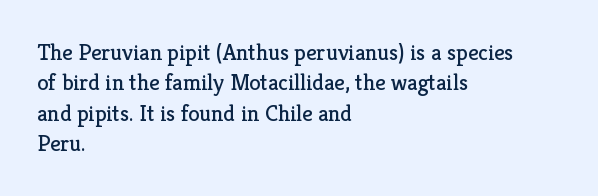
Q: Is the text bold? A: No.
Q: Is the text italic (slanted)? A: No, it is upright.
Q: Is the text underlined? A: No.
Q: How is the paragraph aligned? A: Left-aligned.
Q: Is the spacing between letters normal or unusually wide? A: Normal.
Q: Is the spacing between lines tight, normal or loose? A: Normal.
